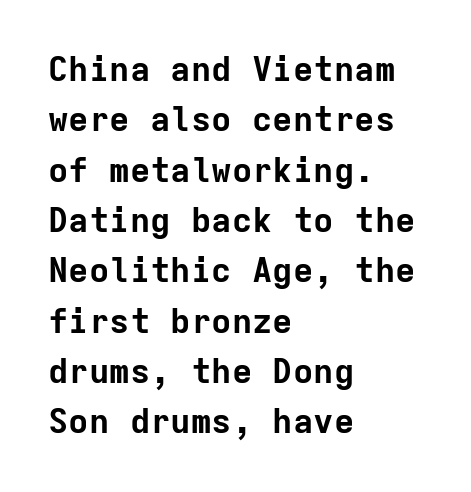
Q: Is the text bold? A: Yes.
Q: Is the text italic (slanted)? A: No, it is upright.
Q: Is the typeface a serif or a sans-serif typeface? A: Sans-serif.
Q: Is the text underlined? A: No.
Q: How is the paragraph aligned? A: Left-aligned.
Q: Is the spacing between letters normal or unusually wide? A: Normal.
Q: Is the spacing between lines tight, normal or loose? A: Normal.
Q: Width (condensed, normal, or wide)? A: Normal.
Q: Stroke contrast? A: Low.
Q: x-height? A: Medium.
Q: Monospaced? A: Yes.
